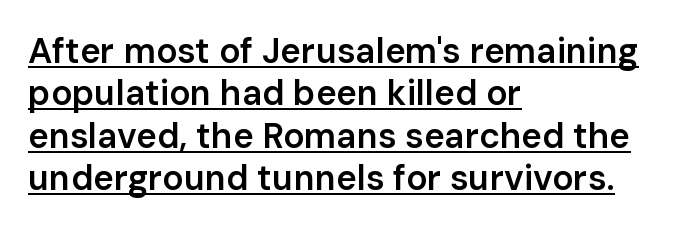
The image shows 35 px semibold sans-serif type, upright; set left-aligned, line spacing 1.21x, normal letter spacing, underlined; low stroke contrast and a medium x-height.
